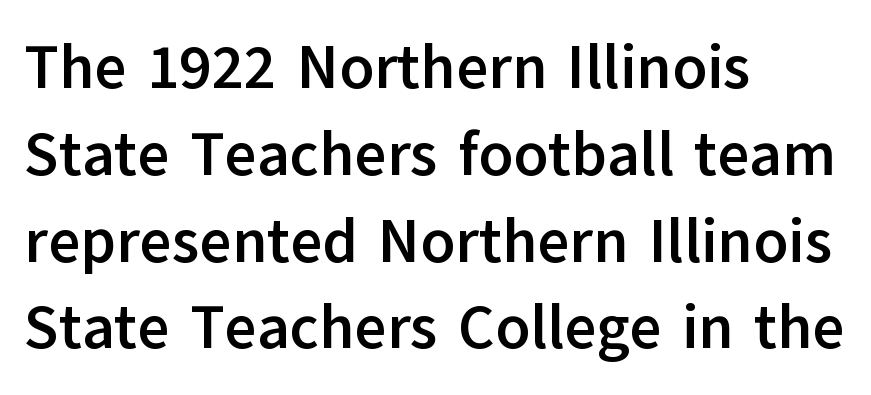
The image shows 62 px semibold sans-serif type, upright; set left-aligned, normal line spacing (1.4x), normal letter spacing, not underlined; low stroke contrast and a medium x-height.
